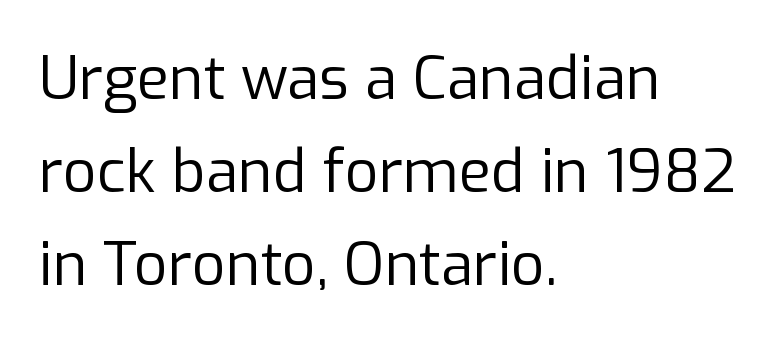
Q: Is the text bold? A: No.
Q: Is the text italic (slanted)? A: No, it is upright.
Q: Is the typeface a serif or a sans-serif typeface? A: Sans-serif.
Q: Is the text underlined? A: No.
Q: How is the paragraph aligned? A: Left-aligned.
Q: Is the spacing between letters normal or unusually wide? A: Normal.
Q: Is the spacing between lines tight, normal or loose? A: Normal.
Q: Width (condensed, normal, or wide)? A: Normal.
Q: Stroke contrast? A: Low.
Q: x-height? A: Medium.
Q: Monospaced? A: No.
